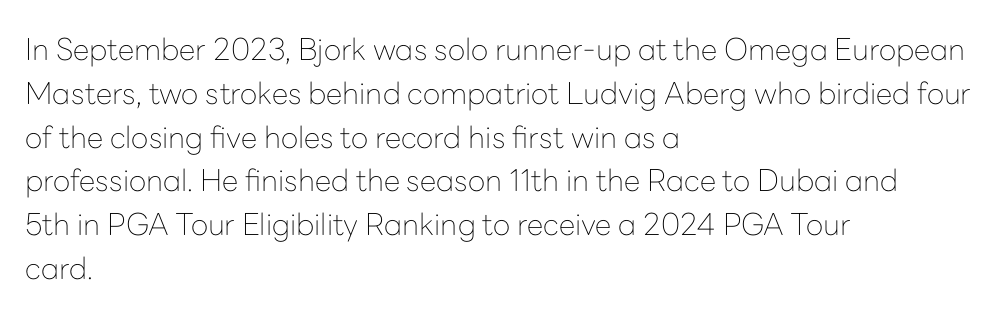
The image shows 30 px thin sans-serif type, upright; set left-aligned, normal line spacing (1.46x), normal letter spacing, not underlined; low stroke contrast and a medium x-height.
